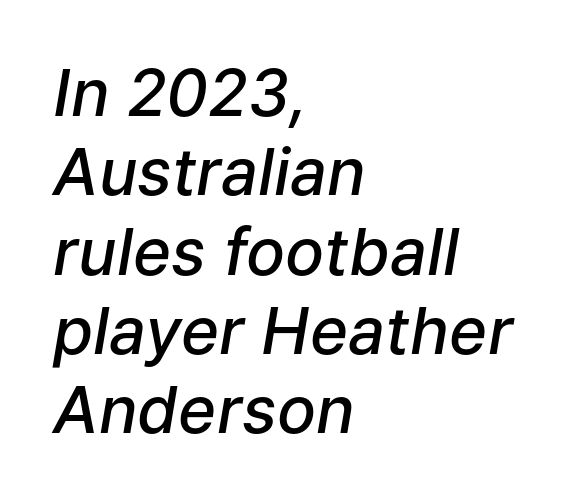
Tracking value appears to be zero — textbook default spacing. Looks like regular typesetting: each glyph gets only the width it needs. I'd describe the lettering as semibold — firm but not a full bold. The rendering applies a slant to the glyphs. This sample is left-justified, so line endings fall wherever the words run out. Beneath every word, the page is bare.
